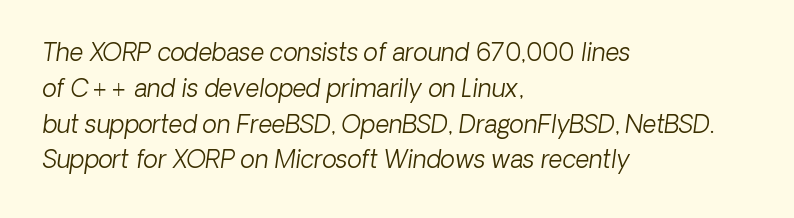
The image shows 24 px text type; set left-aligned, normal line spacing (1.49x), normal letter spacing, not underlined.
